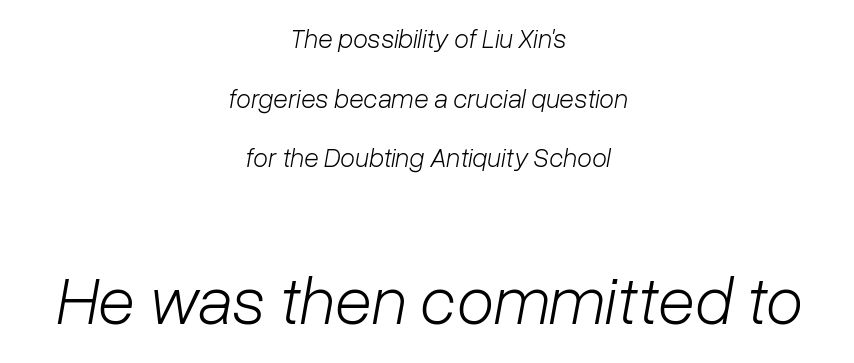
No chunkiness to these letters — they're not bold. The specimen reads as italic at a glance. Is there much room between lines? Yes — plenty of vertical air separates them. The whitespace from short lines is split evenly between both sides.
